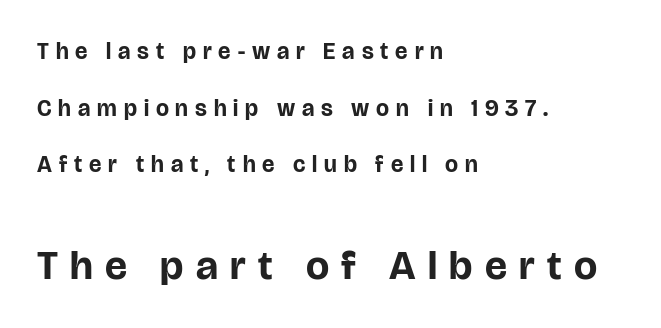
The image shows 41 px bold sans-serif type, upright; set left-aligned, loose line spacing (2.46x), unusually wide letter spacing (+0.3 em), not underlined; the second (bottom) block is 1.78x larger; low stroke contrast and a large x-height.
